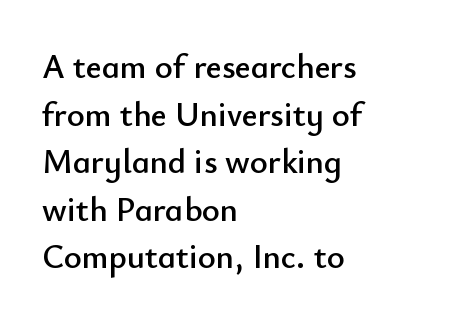
Q: Is the text italic (slanted)? A: No, it is upright.
Q: Is the typeface a serif or a sans-serif typeface? A: Sans-serif.
Q: Is the text underlined? A: No.
Q: How is the paragraph aligned? A: Left-aligned.
Q: Is the spacing between letters normal or unusually wide? A: Normal.
Q: Is the spacing between lines tight, normal or loose? A: Normal.
Q: Width (condensed, normal, or wide)? A: Normal.
Q: Stroke contrast? A: Low.
Q: x-height? A: Small.
Q: Monospaced? A: No.
